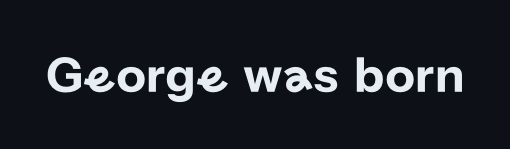
{"serif": "no", "italic": "no", "width": "normal", "stroke_contrast": "low", "x_height": "medium", "monospaced": "no", "underline": "no", "letter_spacing": "normal", "letter_spacing_em": 0.0, "glyph_px": 52}
